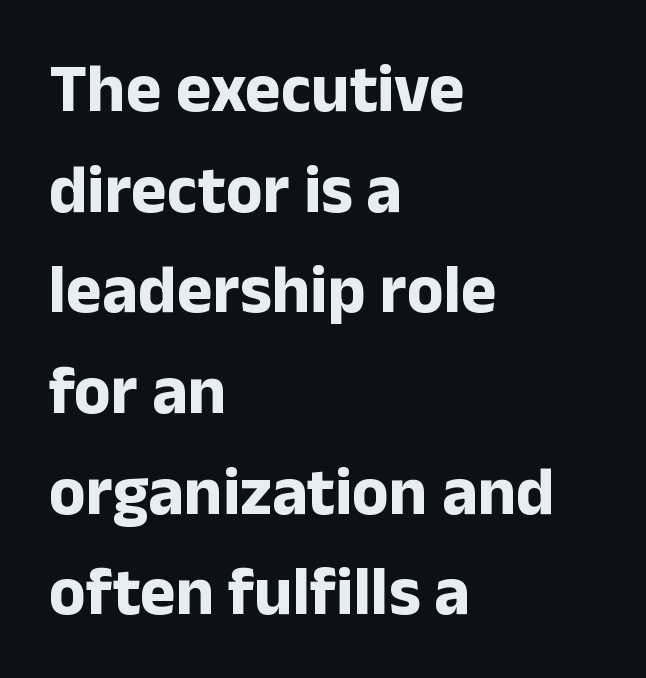
The image shows 68 px bold sans-serif type, upright; set left-aligned, normal line spacing (1.48x), normal letter spacing, not underlined; low stroke contrast and a medium x-height.
